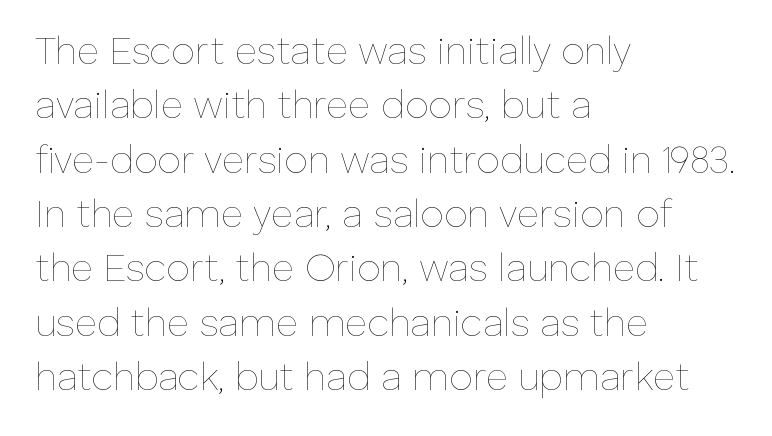
The image shows 38 px thin type, upright; set left-aligned, normal line spacing (1.43x), normal letter spacing, not underlined; low stroke contrast and a medium x-height.
